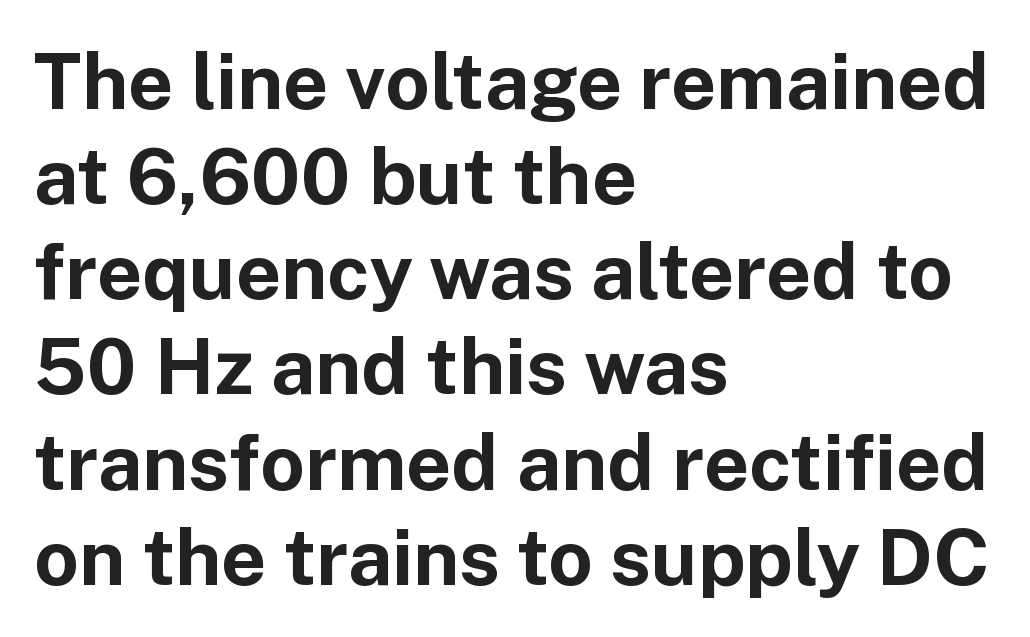
{"serif": "no", "italic": "no", "bold": "yes", "weight": "bold", "width": "normal", "stroke_contrast": "low", "x_height": "medium", "monospaced": "no", "underline": "no", "align": "left", "line_spacing_ratio": 1.22, "letter_spacing": "normal", "letter_spacing_em": 0.0, "glyph_px": 78}
